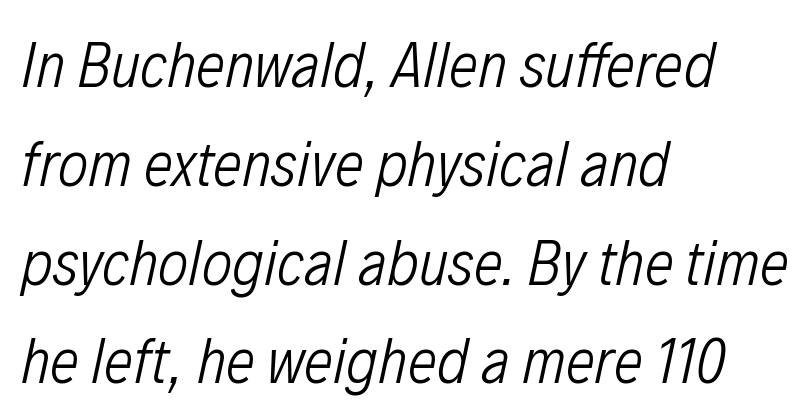
Q: Is the text bold? A: No.
Q: Is the text italic (slanted)? A: Yes, it leans right by about 12 degrees.
Q: Is the text underlined? A: No.
Q: How is the paragraph aligned? A: Left-aligned.
Q: Is the spacing between letters normal or unusually wide? A: Normal.
Q: Is the spacing between lines tight, normal or loose? A: Normal.
Q: Width (condensed, normal, or wide)? A: Condensed.
Q: Stroke contrast? A: Low.
Q: x-height? A: Medium.
Q: Monospaced? A: No.
